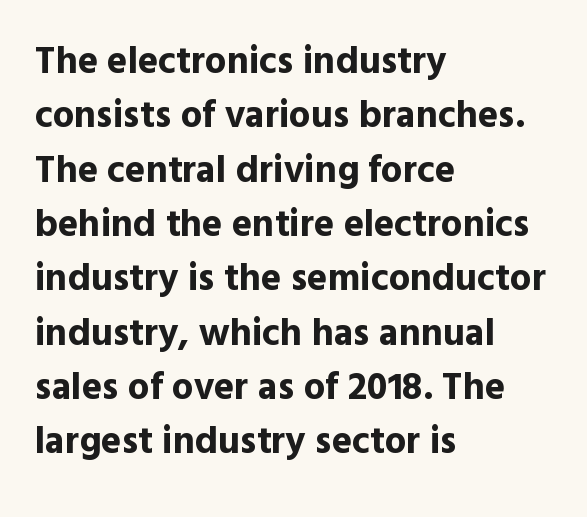
Here the designer chose a conventional face with non-uniform glyph widths. If you drew a line through each stem, it would be perfectly vertical. Glance below the letters and you will spot only blank space. In CSS terms this would be text-align: left.
